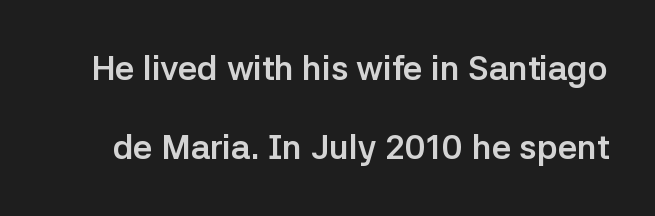
Q: Is the text bold? A: Yes.
Q: Is the text italic (slanted)? A: No, it is upright.
Q: Is the typeface a serif or a sans-serif typeface? A: Sans-serif.
Q: Is the text underlined? A: No.
Q: Is the spacing between letters normal or unusually wide? A: Normal.
Q: Is the spacing between lines tight, normal or loose? A: Loose.
Q: Width (condensed, normal, or wide)? A: Normal.
Q: Stroke contrast? A: Low.
Q: x-height? A: Medium.
Q: Monospaced? A: No.
